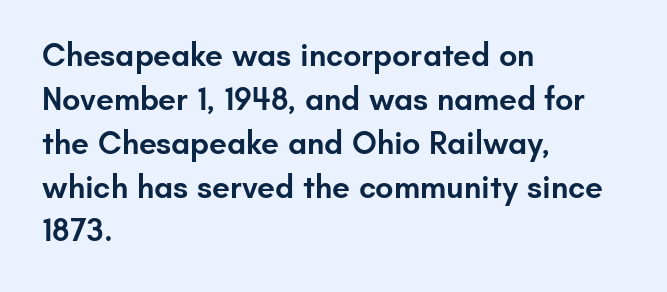
Q: Is the text bold? A: Semi-bold.
Q: Is the text italic (slanted)? A: No, it is upright.
Q: Is the typeface a serif or a sans-serif typeface? A: Sans-serif.
Q: Is the text underlined? A: No.
Q: How is the paragraph aligned? A: Left-aligned.
Q: Is the spacing between letters normal or unusually wide? A: Normal.
Q: Is the spacing between lines tight, normal or loose? A: Normal.
Q: Width (condensed, normal, or wide)? A: Normal.
Q: Stroke contrast? A: Low.
Q: x-height? A: Small.
Q: Monospaced? A: No.
